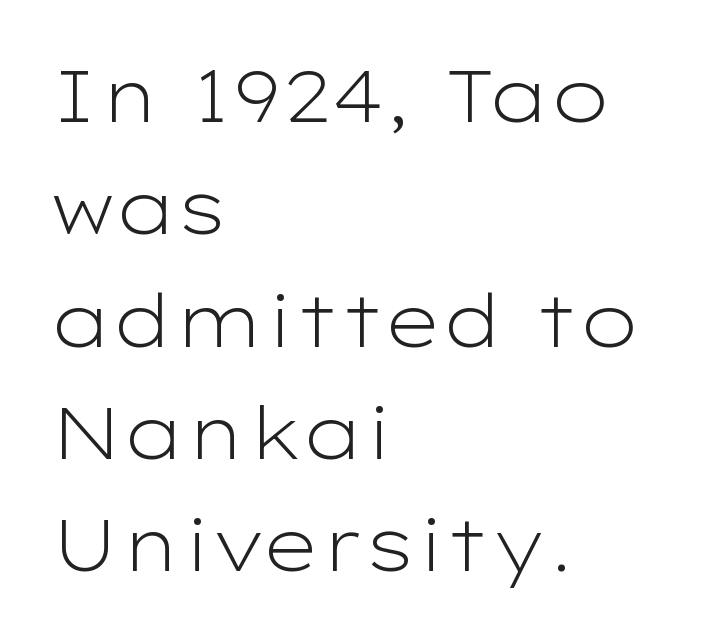
Q: Is the text bold? A: No.
Q: Is the text italic (slanted)? A: No, it is upright.
Q: Is the typeface a serif or a sans-serif typeface? A: Sans-serif.
Q: Is the text underlined? A: No.
Q: How is the paragraph aligned? A: Left-aligned.
Q: Is the spacing between letters normal or unusually wide? A: Normal.
Q: Is the spacing between lines tight, normal or loose? A: Normal.
Q: Width (condensed, normal, or wide)? A: Wide.
Q: Stroke contrast? A: Low.
Q: x-height? A: Medium.
Q: Monospaced? A: No.
